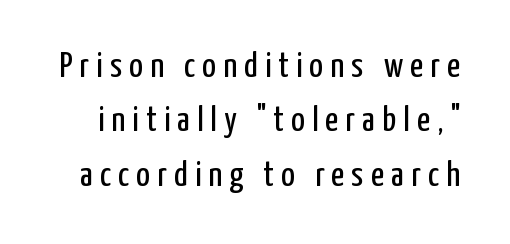
Varying glyph widths throughout — classic text-font behaviour. If you measured baseline to baseline, you'd find a middling distance. The strip under each line holds only bare page. If you drew a line through each stem, it would be perfectly vertical. The letters are spread apart with noticeably loose tracking. The font sits on the lighter half of the weight spectrum, regular included.
